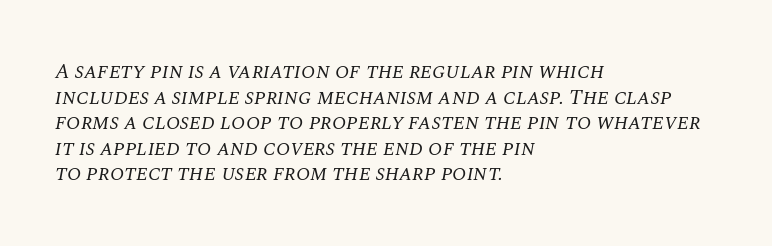
{"italic": "yes", "lean": "right", "slant_degrees": 10, "bold": "no", "underline": "no", "align": "left", "line_spacing_ratio": 1.22, "letter_spacing": "normal", "letter_spacing_em": 0.0, "glyph_px": 21}
